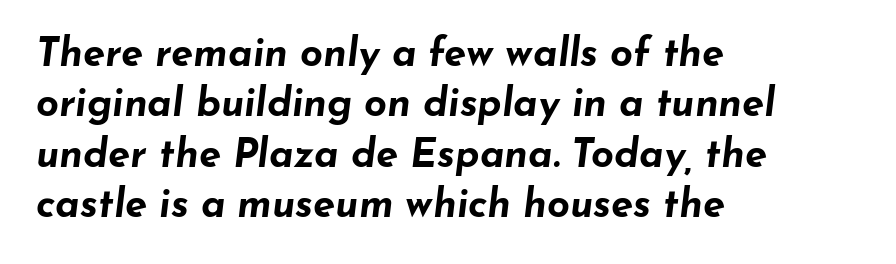
The image shows 40 px bold, wide type, italic (leaning right); set left-aligned, normal line spacing (1.26x), normal letter spacing, not underlined; low stroke contrast and a small x-height.
